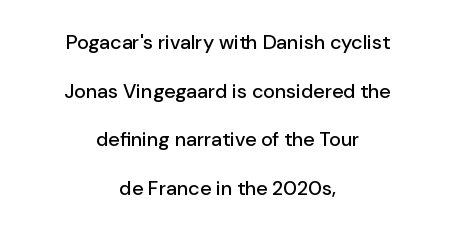
The image shows 20 px text type, upright; set centered, loose line spacing (2.43x), normal letter spacing, not underlined.
